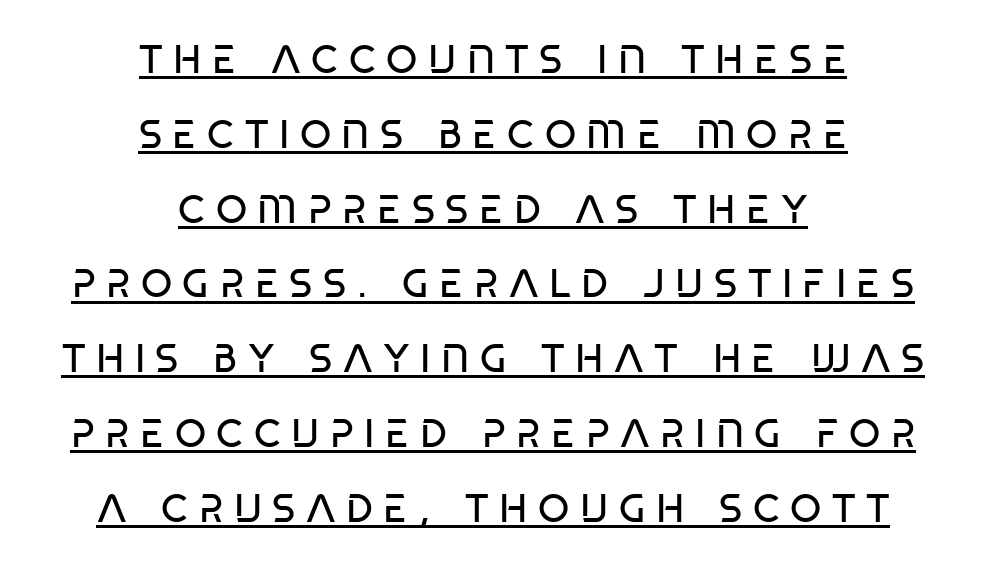
{"serif": "no", "bold": "no", "weight": "regular", "width": "condensed", "stroke_contrast": "low", "x_height": "large", "monospaced": "no", "underline": "yes", "align": "center", "line_spacing_ratio": 1.87, "letter_spacing": "wide", "letter_spacing_em": 0.26, "glyph_px": 40}
